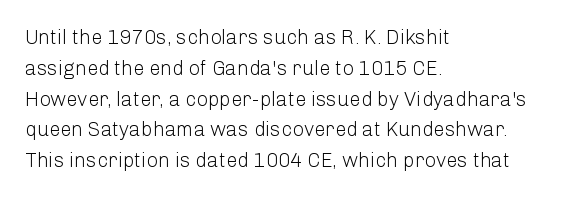
{"italic": "no", "bold": "no", "underline": "no", "align": "left", "line_spacing": "normal", "line_spacing_ratio": 1.54, "letter_spacing": "normal", "letter_spacing_em": 0.0, "glyph_px": 20}
